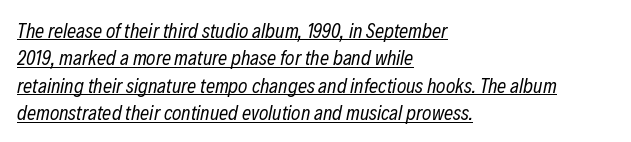
Q: Is the text bold? A: No.
Q: Is the text italic (slanted)? A: Yes, it leans right by about 12 degrees.
Q: Is the text underlined? A: Yes.
Q: How is the paragraph aligned? A: Left-aligned.
Q: Is the spacing between letters normal or unusually wide? A: Normal.
Q: Is the spacing between lines tight, normal or loose? A: Normal.
